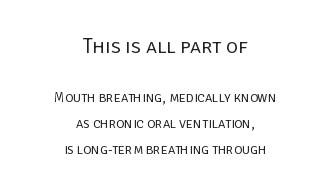
{"italic": "no", "bold": "no", "underline": "no", "align": "center", "line_spacing_ratio": 1.84, "letter_spacing": "normal", "letter_spacing_em": 0.0, "larger_block": "first", "size_ratio": 1.5, "glyph_px": 21}
